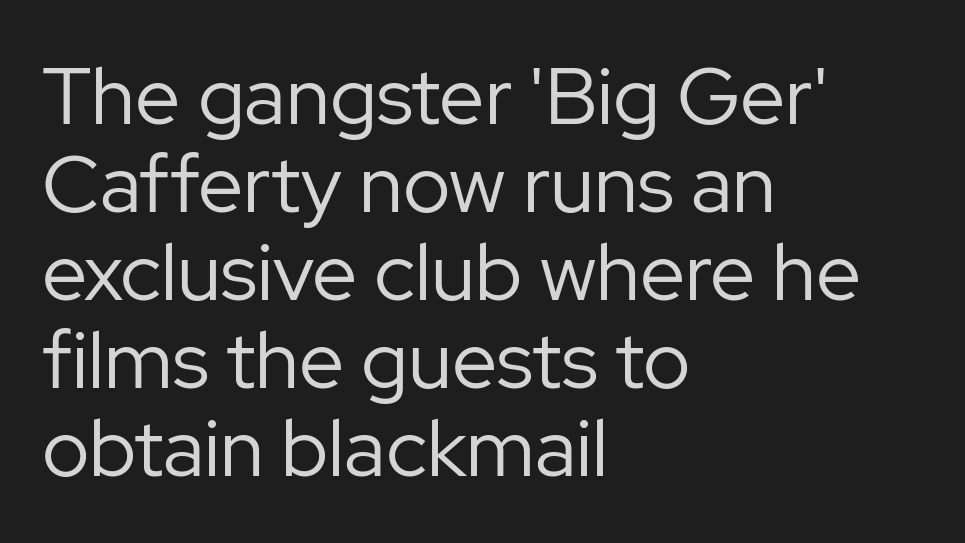
{"serif": "no", "italic": "no", "bold": "no", "weight": "regular", "width": "normal", "stroke_contrast": "low", "x_height": "medium", "monospaced": "no", "underline": "no", "align": "left", "line_spacing": "tight", "line_spacing_ratio": 1.1, "letter_spacing": "normal", "letter_spacing_em": 0.0, "glyph_px": 80}
